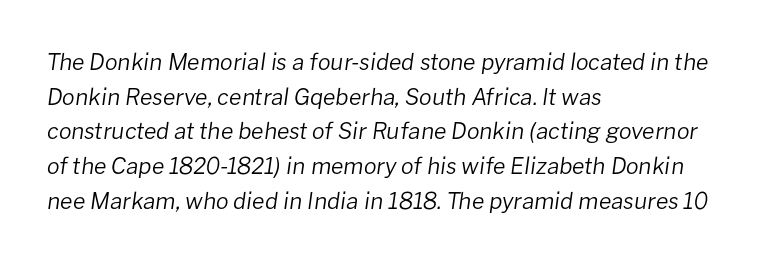
Q: Is the text bold? A: No.
Q: Is the text italic (slanted)? A: Yes, it leans right by about 8 degrees.
Q: Is the text underlined? A: No.
Q: How is the paragraph aligned? A: Left-aligned.
Q: Is the spacing between letters normal or unusually wide? A: Normal.
Q: Is the spacing between lines tight, normal or loose? A: Normal.
